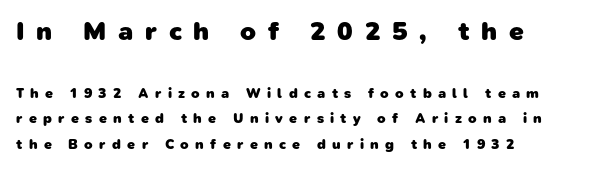
Descenders are the only things crossing below the line. Chunky letters — that's bold for sure. The typesetter chose a ragged-right arrangement here. Block one is the big one; block two sits smaller underneath.
